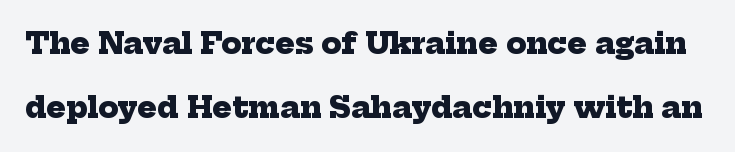
Descenders hang freely into open space. You could not count columns in this text — the font is proportionally spaced. Honestly, the rows look like they've been pulled way apart. A dark, heavy texture on the line: the type is bold. Look at the tracking — it's just the regular setting, nothing added.
